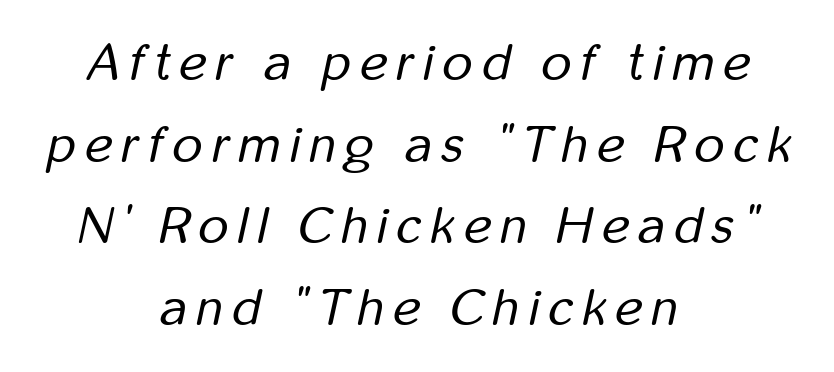
The image shows 52 px regular-weight, condensed type, italic (leaning right); set centered, normal line spacing (1.57x), not underlined; low stroke contrast and a medium x-height.
